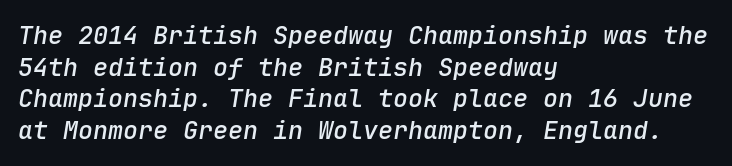
The image shows 25 px text type, italic (leaning right); set left-aligned, normal line spacing (1.27x), normal letter spacing, not underlined.
